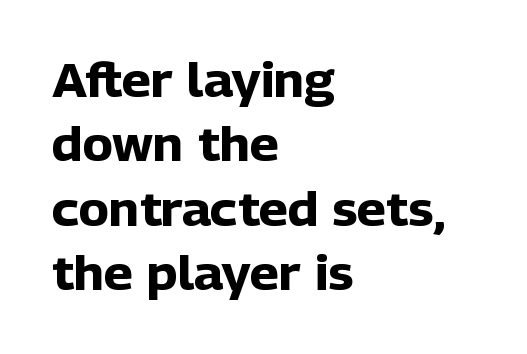
Q: Is the text bold? A: Yes.
Q: Is the text italic (slanted)? A: No, it is upright.
Q: Is the typeface a serif or a sans-serif typeface? A: Sans-serif.
Q: Is the text underlined? A: No.
Q: How is the paragraph aligned? A: Left-aligned.
Q: Is the spacing between letters normal or unusually wide? A: Normal.
Q: Is the spacing between lines tight, normal or loose? A: Normal.
Q: Width (condensed, normal, or wide)? A: Normal.
Q: Stroke contrast? A: Low.
Q: x-height? A: Medium.
Q: Monospaced? A: No.
